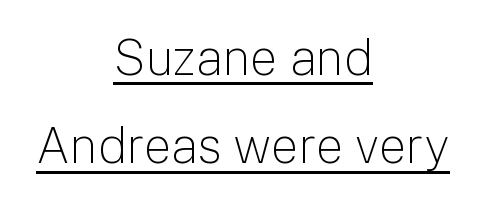
{"serif": "no", "italic": "no", "bold": "no", "weight": "light", "width": "normal", "stroke_contrast": "low", "x_height": "medium", "monospaced": "no", "underline": "yes", "align": "center", "line_spacing_ratio": 1.8, "letter_spacing": "normal", "letter_spacing_em": 0.0, "glyph_px": 49}
